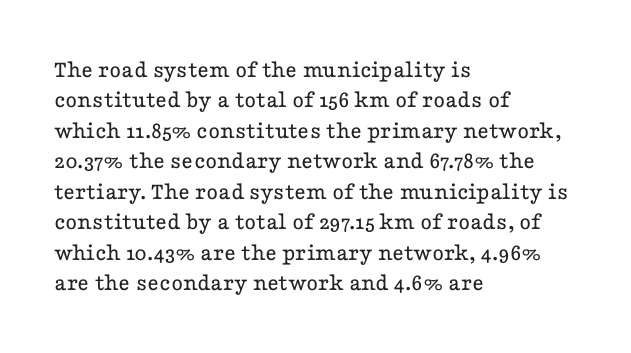
{"italic": "no", "bold": "no", "underline": "no", "align": "left", "line_spacing_ratio": 1.22, "letter_spacing": "normal", "letter_spacing_em": 0.0, "glyph_px": 25}
